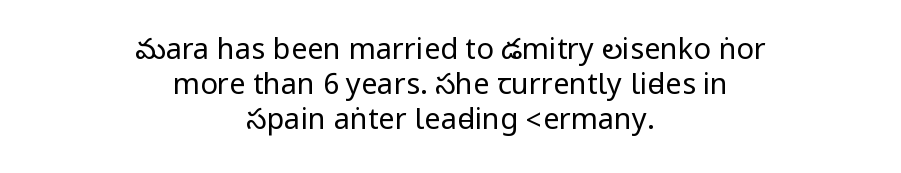
{"serif": "no", "italic": "no", "bold": "no", "weight": "regular", "width": "condensed", "stroke_contrast": "low", "underline": "no", "align": "center", "line_spacing_ratio": 1.2, "letter_spacing": "normal", "letter_spacing_em": 0.0, "glyph_px": 29}
